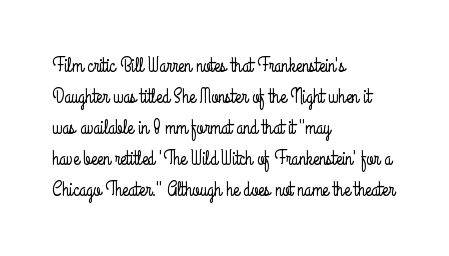
Q: Is the text underlined? A: No.
Q: How is the paragraph aligned? A: Left-aligned.
Q: Is the spacing between letters normal or unusually wide? A: Normal.
Q: Is the spacing between lines tight, normal or loose? A: Normal.
